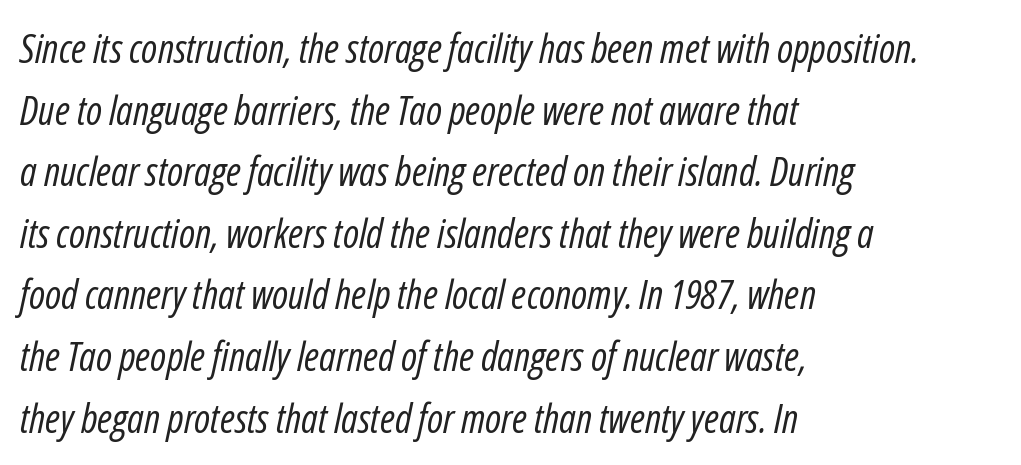
Q: Is the text bold? A: No.
Q: Is the text italic (slanted)? A: Yes, it leans right by about 12 degrees.
Q: Is the text underlined? A: No.
Q: How is the paragraph aligned? A: Left-aligned.
Q: Is the spacing between letters normal or unusually wide? A: Normal.
Q: Is the spacing between lines tight, normal or loose? A: Normal.
Q: Width (condensed, normal, or wide)? A: Condensed.
Q: Stroke contrast? A: Low.
Q: x-height? A: Medium.
Q: Monospaced? A: No.
